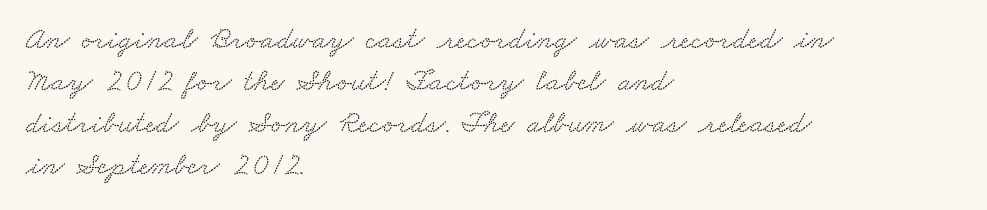
Where is the straight margin? On the left. Leading: standard. Short note: letters normally spaced. Little horizontal feet cap the strokes, marking this as serif type.
